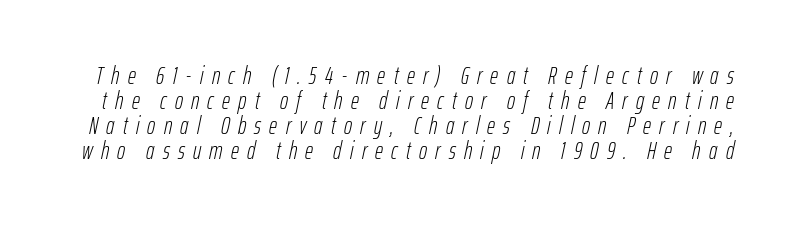
Q: Is the text bold? A: No.
Q: Is the text italic (slanted)? A: Yes, it leans right by about 12 degrees.
Q: Is the text underlined? A: No.
Q: Is the spacing between letters normal or unusually wide? A: Unusually wide.
Q: Is the spacing between lines tight, normal or loose? A: Tight.
